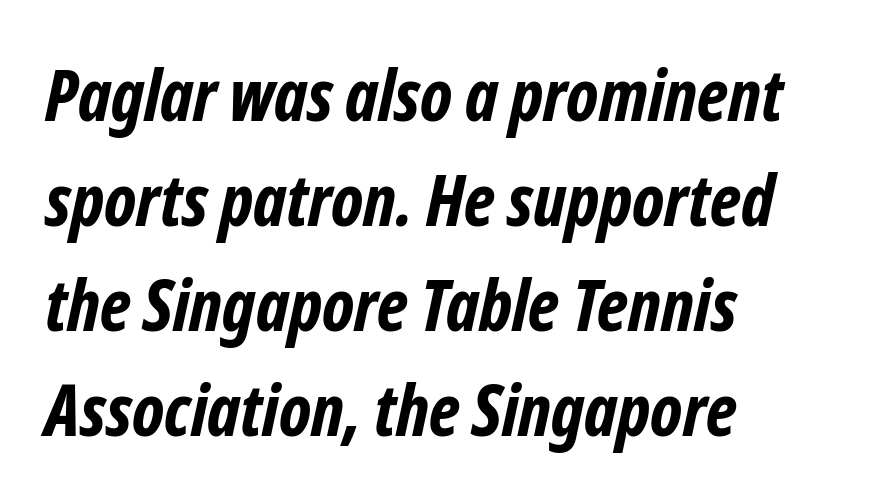
The font family rendered here belongs to the sans-serif group. The compositor pushed each line to the left boundary. The rendering uses natural spacing where letterforms have individual widths. Bare-footed words on every line. What's the leading like? Ordinary, nothing unusual. Every letter is thick-stroked: bold, no question.
